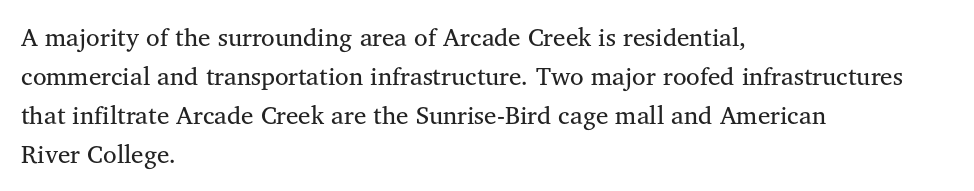
The image shows 25 px text type, upright; set left-aligned, normal line spacing (1.56x), normal letter spacing, not underlined.
